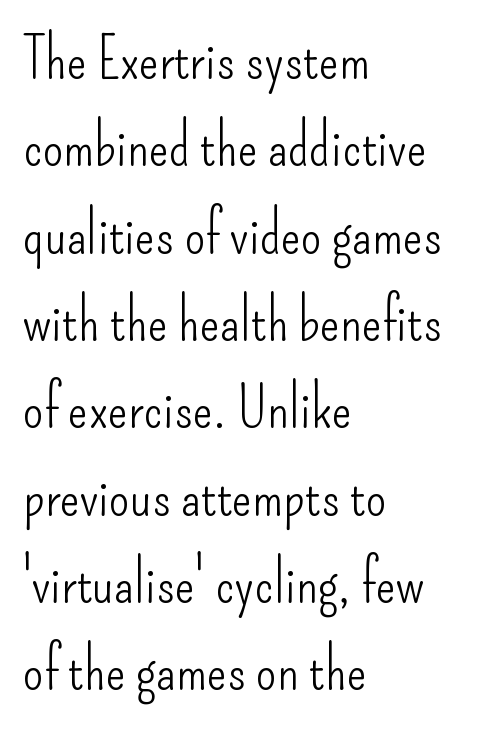
Q: Is the text bold? A: No.
Q: Is the text italic (slanted)? A: No, it is upright.
Q: Is the typeface a serif or a sans-serif typeface? A: Sans-serif.
Q: Is the text underlined? A: No.
Q: How is the paragraph aligned? A: Left-aligned.
Q: Is the spacing between letters normal or unusually wide? A: Normal.
Q: Is the spacing between lines tight, normal or loose? A: Normal.
Q: Width (condensed, normal, or wide)? A: Condensed.
Q: Stroke contrast? A: Low.
Q: x-height? A: Small.
Q: Monospaced? A: No.
